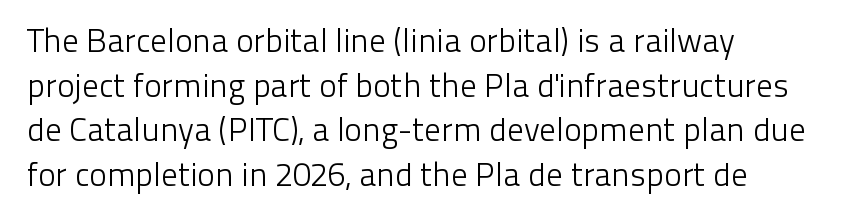
Style check: upright. A typesetter would call this leading conventional body-copy spacing. Is the type heavy? It reads as light-to-regular instead. Does the type have serifs? No, each stem ends abruptly. Compared with typical body copy, the letter spacing here is the same. The paragraph has a hard left edge and a soft right edge.
